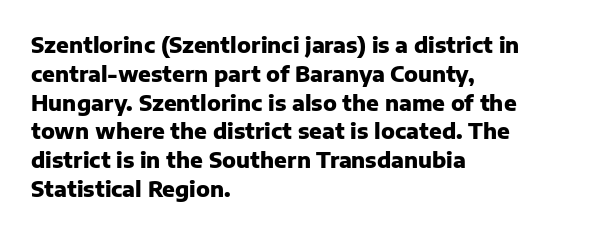
{"italic": "no", "bold": "yes", "underline": "no", "align": "left", "line_spacing": "normal", "line_spacing_ratio": 1.37, "letter_spacing": "normal", "letter_spacing_em": 0.0, "glyph_px": 21}
